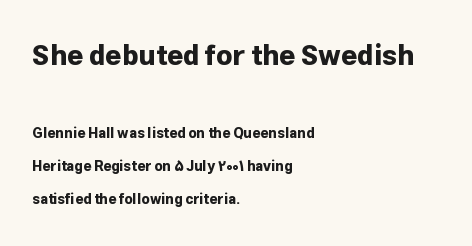
The image shows 28 px bold sans-serif type, upright; set left-aligned, loose line spacing (2.37x), normal letter spacing, not underlined; the first (top) block is 2.0x larger; low stroke contrast and a medium x-height.
